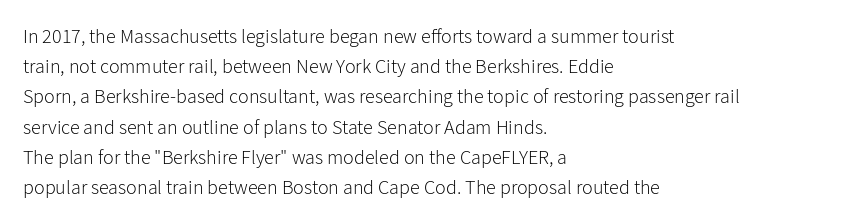
The image shows 20 px text type, upright; set left-aligned, normal line spacing (1.51x), normal letter spacing, not underlined.
